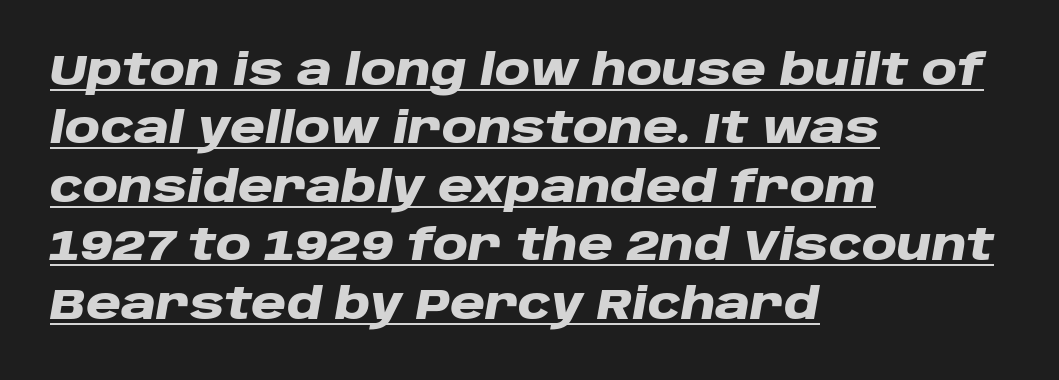
Slant detected: the letters are inclined. Somebody hit Ctrl+U on this one — the words are underlined. The passage shown is typed in a proportional face where columns would drift. These lines sit exactly where default settings would place them.
